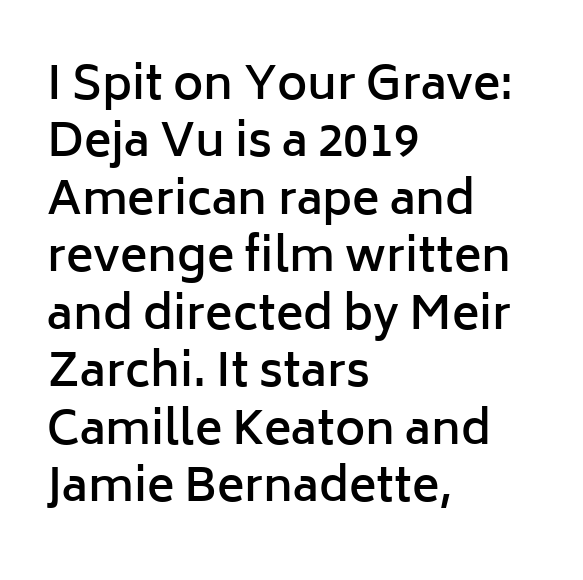
Q: Is the text bold? A: Semi-bold.
Q: Is the text italic (slanted)? A: No, it is upright.
Q: Is the typeface a serif or a sans-serif typeface? A: Sans-serif.
Q: Is the text underlined? A: No.
Q: How is the paragraph aligned? A: Left-aligned.
Q: Is the spacing between letters normal or unusually wide? A: Normal.
Q: Is the spacing between lines tight, normal or loose? A: Normal.
Q: Width (condensed, normal, or wide)? A: Normal.
Q: Stroke contrast? A: Low.
Q: x-height? A: Medium.
Q: Monospaced? A: No.
